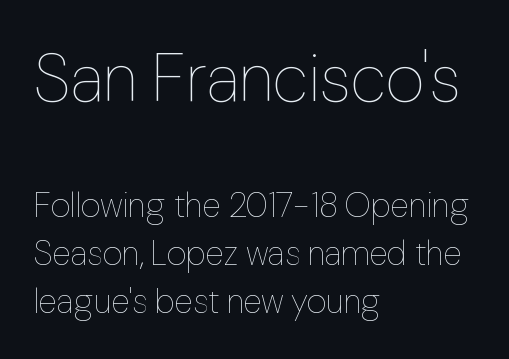
{"italic": "no", "bold": "no", "weight": "thin", "width": "normal", "stroke_contrast": "low", "x_height": "medium", "monospaced": "no", "underline": "no", "align": "left", "line_spacing": "normal", "line_spacing_ratio": 1.42, "letter_spacing": "normal", "letter_spacing_em": 0.0, "larger_block": "first", "size_ratio": 1.97, "glyph_px": 67}
